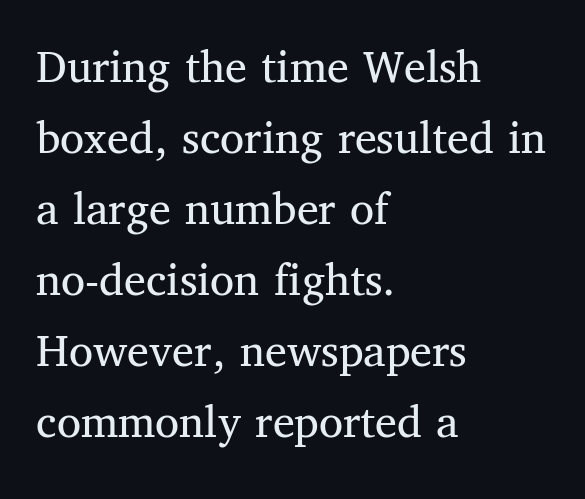
Q: Is the text bold? A: No.
Q: Is the text italic (slanted)? A: No, it is upright.
Q: Is the typeface a serif or a sans-serif typeface? A: Serif.
Q: Is the text underlined? A: No.
Q: How is the paragraph aligned? A: Left-aligned.
Q: Is the spacing between letters normal or unusually wide? A: Normal.
Q: Is the spacing between lines tight, normal or loose? A: Normal.
Q: Width (condensed, normal, or wide)? A: Normal.
Q: Stroke contrast? A: Medium.
Q: x-height? A: Medium.
Q: Monospaced? A: No.
